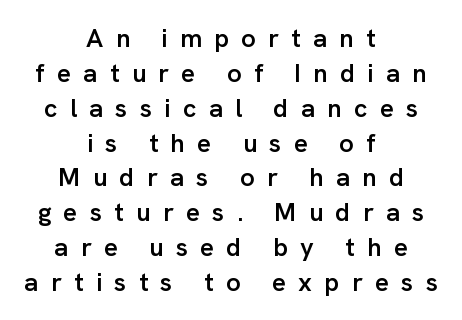
{"italic": "no", "bold": "semi", "underline": "no", "align": "center", "line_spacing": "normal", "line_spacing_ratio": 1.34, "letter_spacing": "wide", "letter_spacing_em": 0.47, "glyph_px": 26}
